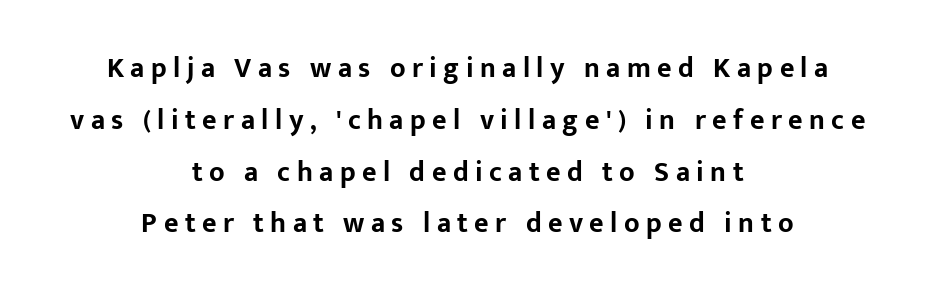
The image shows 28 px bold sans-serif type, upright; set centered, line spacing 1.85x, unusually wide letter spacing (+0.23 em), not underlined; low stroke contrast and a medium x-height.
